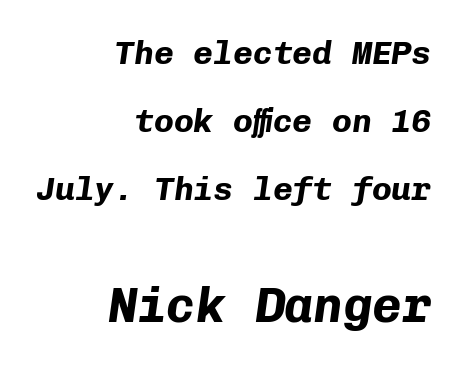
The letters sit at their default tracking, neither squeezed nor spread. Here the second block reads like a headline and the first like body copy. Every character sits at an angle, as italics do. The space between consecutive lines is lavish.
